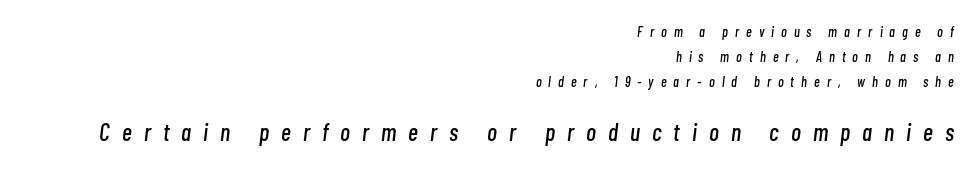
Q: Is the text italic (slanted)? A: Yes, it leans right by about 7 degrees.
Q: Is the text underlined? A: No.
Q: How is the paragraph aligned? A: Right-aligned.
Q: Is the spacing between letters normal or unusually wide? A: Unusually wide.
Q: Which block of text is set in a larger size, the first (top) or the second (bottom)? A: The second (bottom) one.
